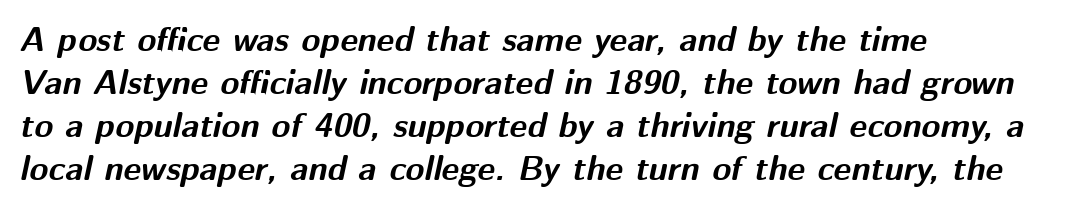
The lettering tilts uniformly, giving the passage an italic look. No word sits above an underline. Baseline-to-baseline distance is the conventional proportion of letter height. These lines are rendered in a variable-pitch font. Each line starts at the same left margin while the right side varies. These lines carry a lot of weight — the face is fully bold.
